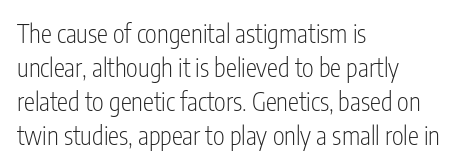
{"italic": "no", "bold": "no", "underline": "no", "align": "left", "line_spacing": "normal", "line_spacing_ratio": 1.36, "letter_spacing": "normal", "letter_spacing_em": 0.0, "glyph_px": 25}
